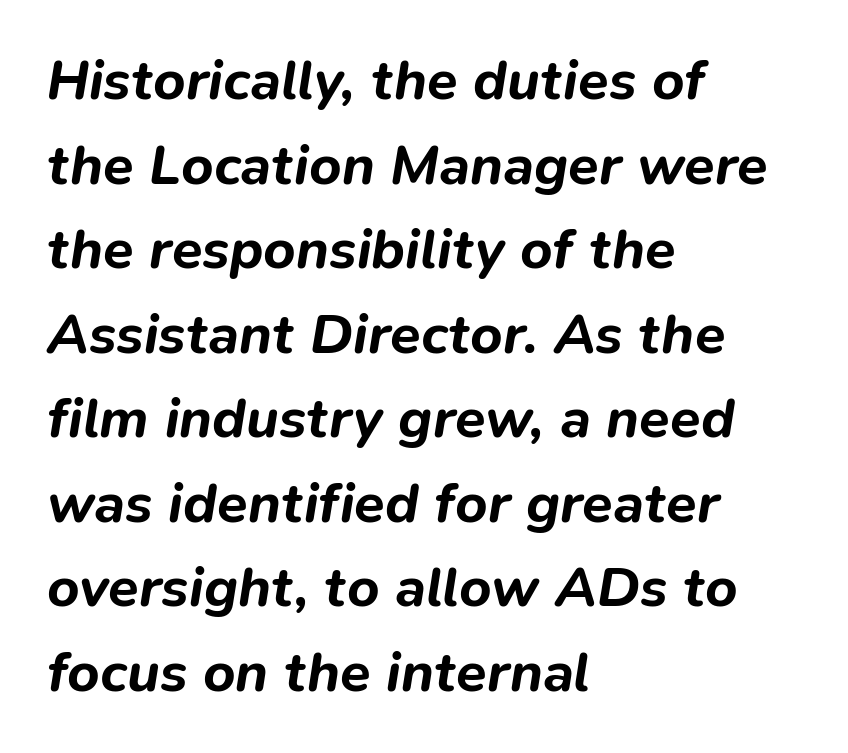
Letters rest on an invisible, unmarked baseline. These lines stack with their left ends in a neat column. Proportional: the letters do not fall into vertical columns. The sample has been set heavy, in full bold. This rendering leaves character spacing at its baseline value.
